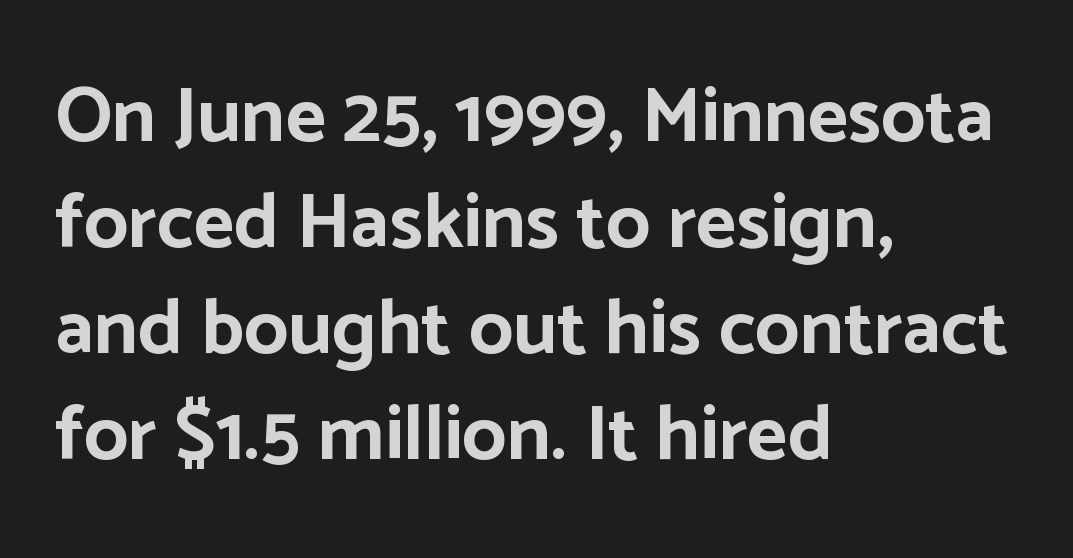
It's the straight-up-and-down kind of type. These lines carry a lot of weight — the face is fully bold. Words float on clear page, feet unadorned. Does extra space separate the letters? No, they use regular spacing. Varying glyph widths throughout — classic text-font behaviour.
